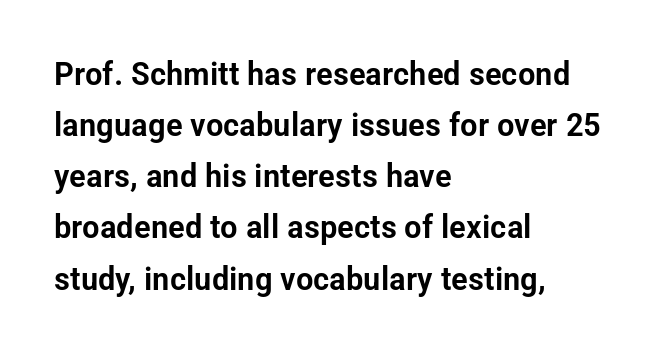
{"serif": "no", "italic": "no", "width": "condensed", "stroke_contrast": "low", "x_height": "medium", "monospaced": "no", "underline": "no", "align": "left", "line_spacing": "normal", "line_spacing_ratio": 1.55, "letter_spacing": "normal", "letter_spacing_em": 0.0, "glyph_px": 33}
